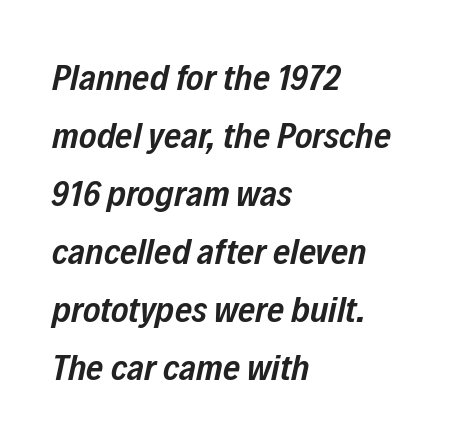
Q: Is the text bold? A: Semi-bold.
Q: Is the text italic (slanted)? A: Yes, it leans right by about 12 degrees.
Q: Is the text underlined? A: No.
Q: How is the paragraph aligned? A: Left-aligned.
Q: Is the spacing between letters normal or unusually wide? A: Normal.
Q: Is the spacing between lines tight, normal or loose? A: Normal.
Q: Width (condensed, normal, or wide)? A: Condensed.
Q: Stroke contrast? A: Low.
Q: x-height? A: Medium.
Q: Monospaced? A: No.
